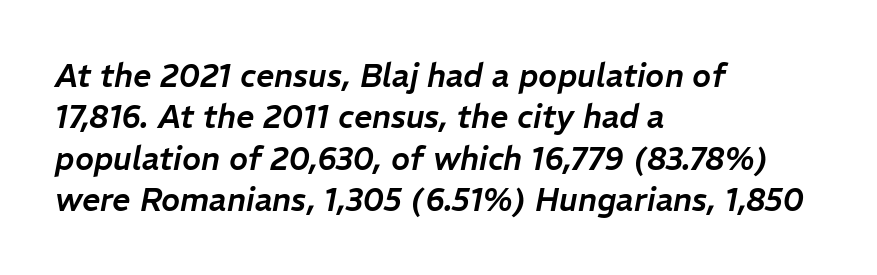
The image shows 32 px text type, italic (leaning right); set left-aligned, normal line spacing (1.29x), normal letter spacing, not underlined; low stroke contrast and a medium x-height.
